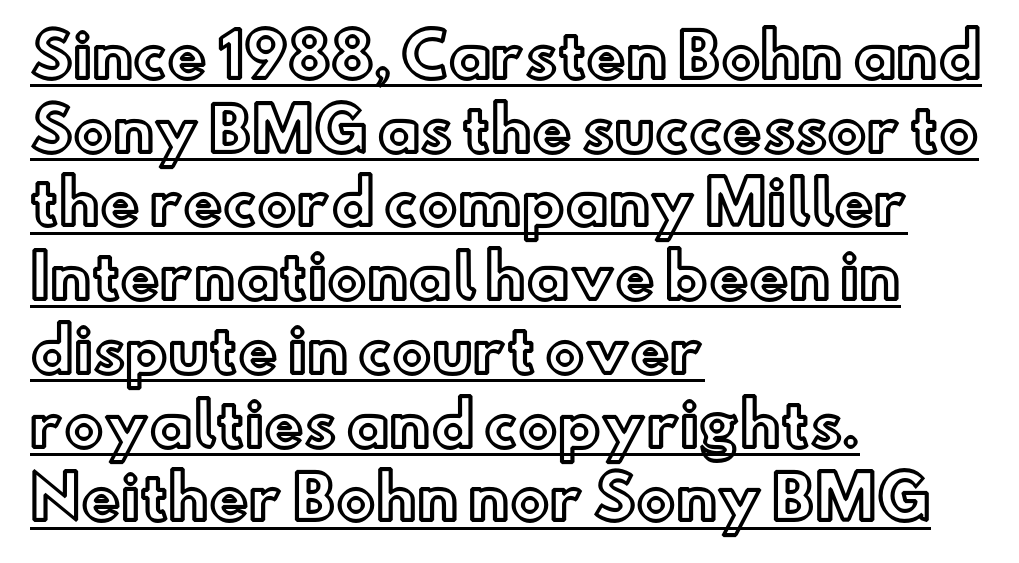
Q: Is the text italic (slanted)? A: No, it is upright.
Q: Is the text underlined? A: Yes.
Q: How is the paragraph aligned? A: Left-aligned.
Q: Is the spacing between letters normal or unusually wide? A: Normal.
Q: Is the spacing between lines tight, normal or loose? A: Normal.
Q: Width (condensed, normal, or wide)? A: Normal.
Q: x-height? A: Small.
Q: Monospaced? A: No.
